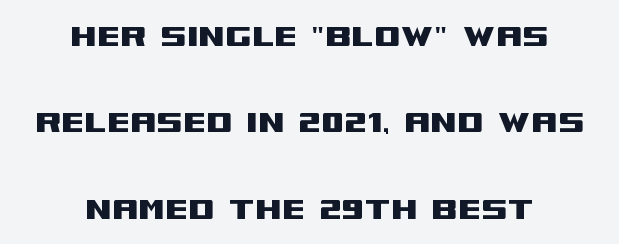
{"serif": "no", "italic": "no", "width": "wide", "stroke_contrast": "medium", "x_height": "large", "monospaced": "no", "underline": "no", "align": "center", "line_spacing": "loose", "line_spacing_ratio": 2.27, "letter_spacing": "normal", "letter_spacing_em": 0.0, "glyph_px": 38}
